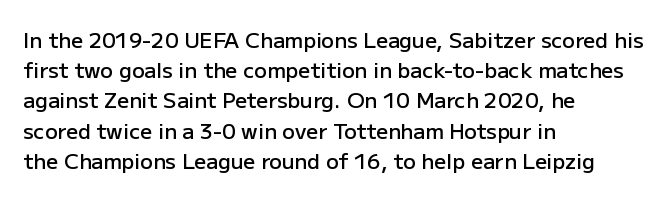
{"italic": "no", "bold": "semi", "underline": "no", "align": "left", "line_spacing": "normal", "line_spacing_ratio": 1.44, "letter_spacing": "normal", "letter_spacing_em": 0.0, "glyph_px": 21}
